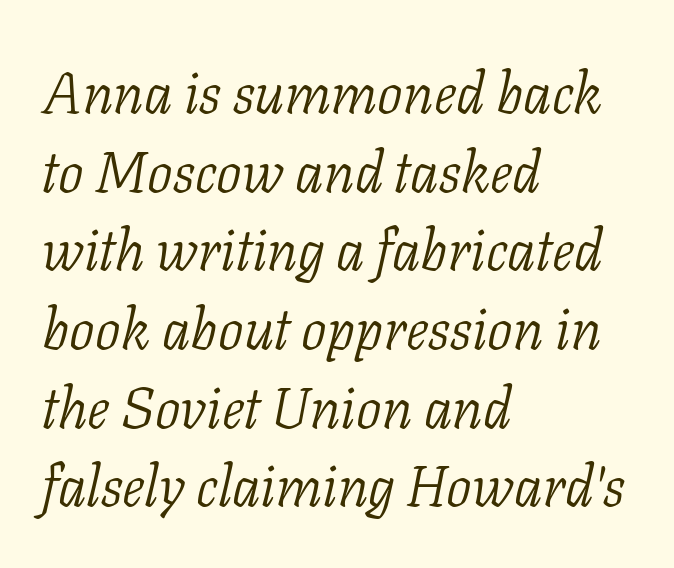
{"serif": "yes", "italic": "yes", "lean": "right", "slant_degrees": 11, "bold": "no", "weight": "light", "width": "normal", "stroke_contrast": "low", "x_height": "medium", "monospaced": "no", "underline": "no", "align": "left", "line_spacing": "normal", "line_spacing_ratio": 1.38, "letter_spacing": "normal", "letter_spacing_em": 0.0, "glyph_px": 57}
